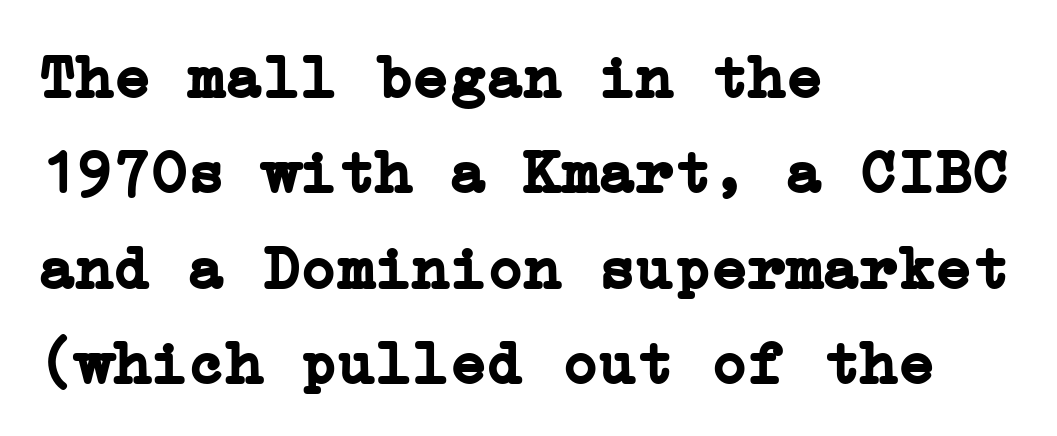
Has an underline been added? It has not. A typesetter would call this leading conventional body-copy spacing. Words appear dense and cohesive because spacing is normal. In terms of letterform style, serifs are clearly present.
